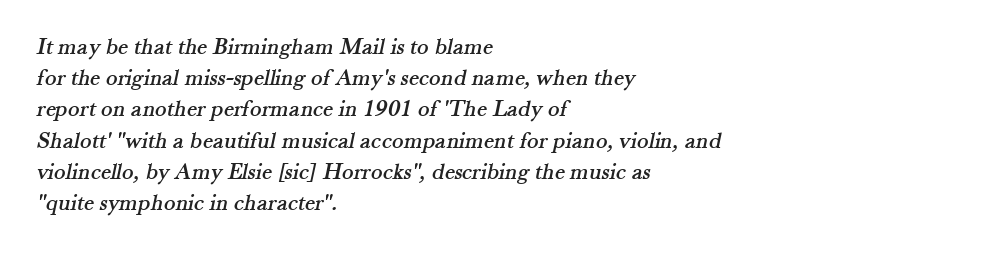
The image shows 24 px text type; set left-aligned, normal line spacing (1.3x), normal letter spacing, not underlined.
